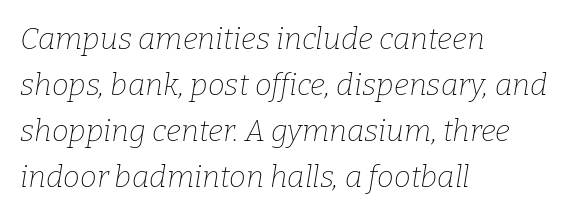
The image shows 30 px thin serif type, italic (leaning right); set left-aligned, normal line spacing (1.53x), normal letter spacing, not underlined; low stroke contrast and a medium x-height.
